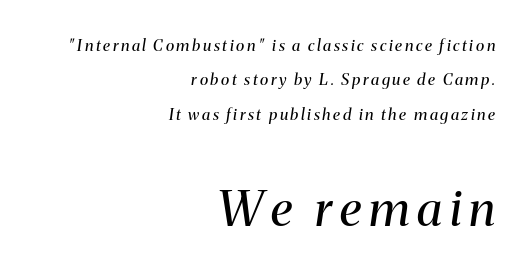
The image shows 49 px regular-weight serif type, italic (leaning right); set right-aligned, loose line spacing (2.15x), not underlined; the second (bottom) block is 3.06x larger; medium stroke contrast and a medium x-height.
